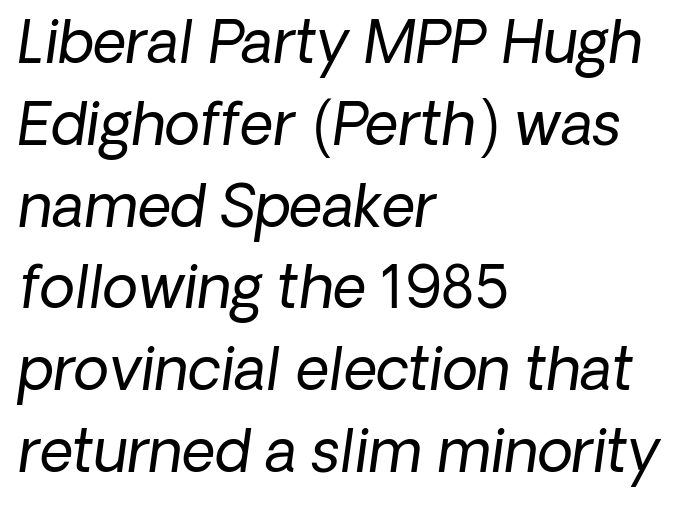
{"serif": "no", "bold": "no", "weight": "regular", "width": "normal", "stroke_contrast": "low", "x_height": "medium", "monospaced": "no", "underline": "no", "align": "left", "line_spacing": "normal", "line_spacing_ratio": 1.41, "letter_spacing": "normal", "letter_spacing_em": 0.0, "glyph_px": 58}
